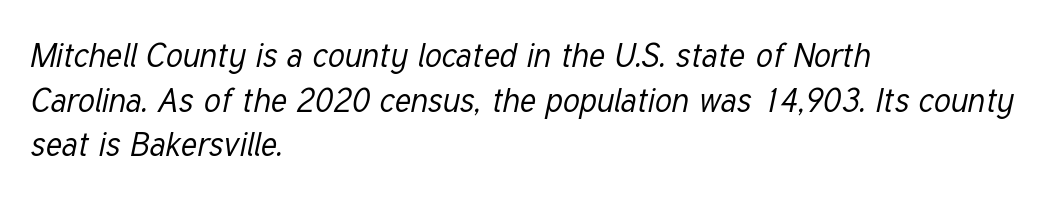
{"italic": "yes", "lean": "right", "slant_degrees": 12, "bold": "no", "weight": "regular", "width": "condensed", "stroke_contrast": "low", "x_height": "medium", "monospaced": "no", "underline": "no", "align": "left", "line_spacing": "normal", "line_spacing_ratio": 1.35, "letter_spacing": "normal", "letter_spacing_em": 0.0, "glyph_px": 33}
